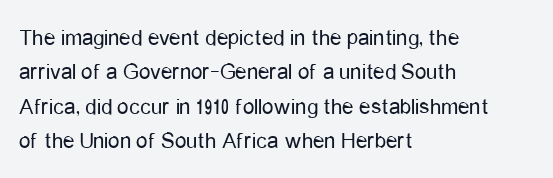
{"italic": "no", "bold": "no", "underline": "no", "align": "left", "line_spacing": "normal", "line_spacing_ratio": 1.5, "letter_spacing": "normal", "letter_spacing_em": 0.0, "glyph_px": 23}
